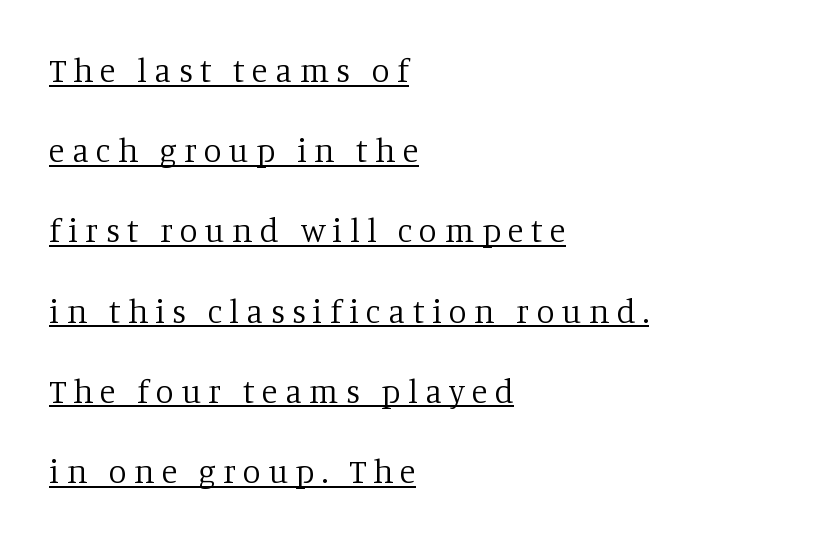
The image shows 33 px regular-weight serif type, upright; set left-aligned, loose line spacing (2.43x), unusually wide letter spacing (+0.22 em), underlined; low stroke contrast and a large x-height.
